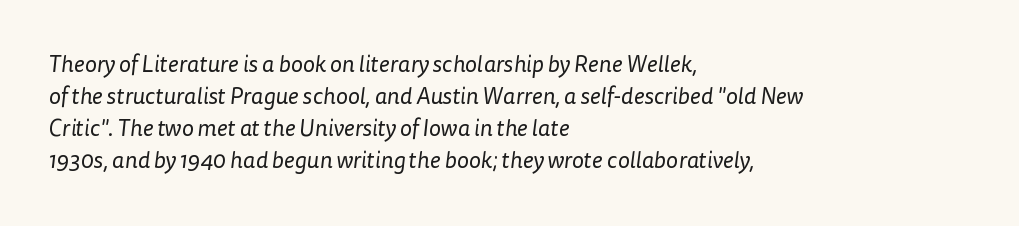
{"bold": "no", "underline": "no", "align": "left", "line_spacing": "normal", "line_spacing_ratio": 1.39, "letter_spacing": "normal", "letter_spacing_em": 0.0, "glyph_px": 23}
